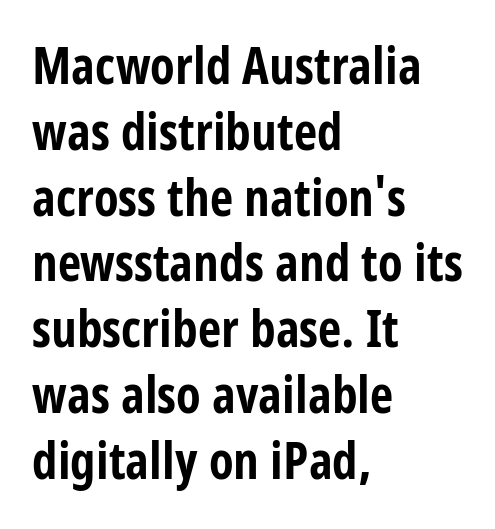
The lettering holds an erect, upright posture throughout. Leading: standard. No word sits above an underline. Thick stems and heavy bowls — unmistakably bold.
